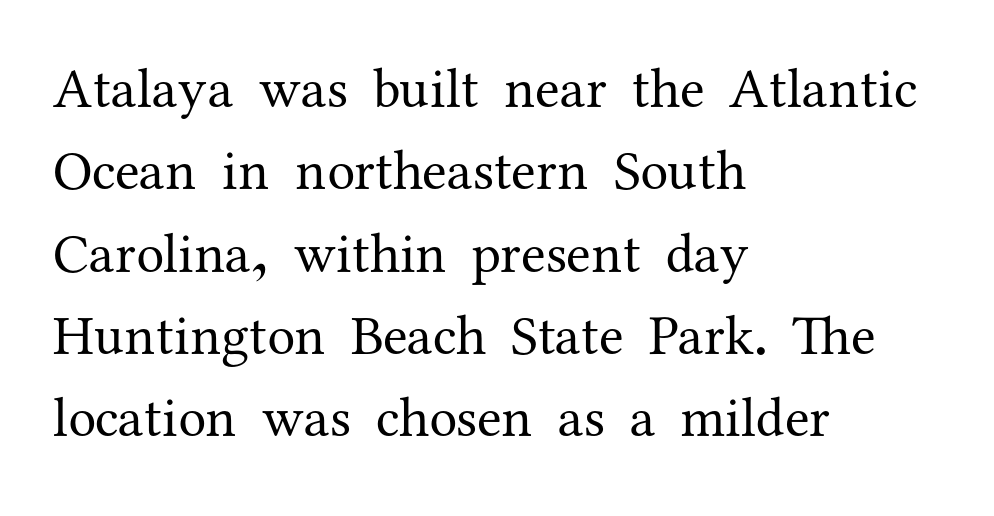
{"serif": "yes", "italic": "no", "bold": "no", "weight": "regular", "width": "normal", "stroke_contrast": "medium", "x_height": "medium", "monospaced": "no", "underline": "no", "align": "left", "line_spacing": "normal", "line_spacing_ratio": 1.47, "letter_spacing": "normal", "letter_spacing_em": 0.0, "glyph_px": 56}
